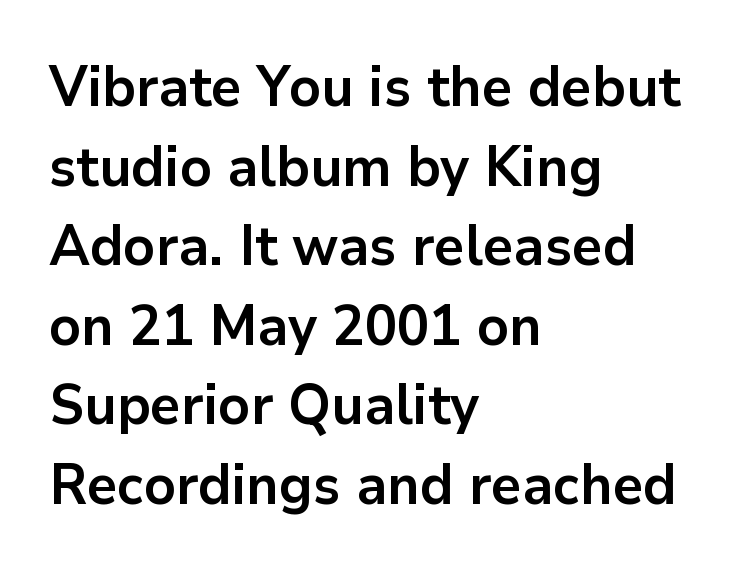
The rendering keeps characters at their native spacing. The type sits square on the baseline with zero lean. In terms of weight, the rendering is a true, heavy bold. Descender tails drop into unmarked territory. The passage is arranged the way most books set body copy — flush left. A typesetter would label this face a sans.
